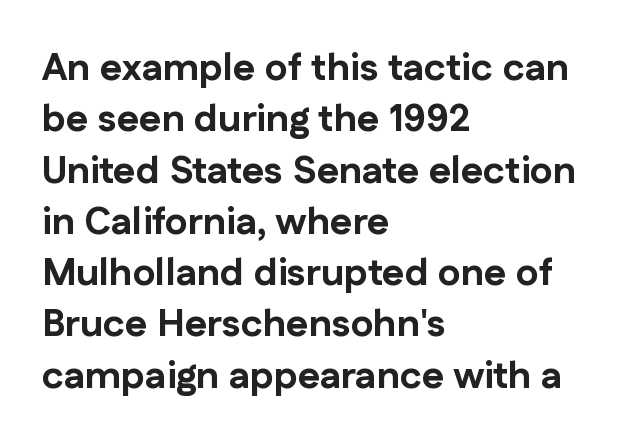
Q: Is the text bold? A: Yes.
Q: Is the text italic (slanted)? A: No, it is upright.
Q: Is the typeface a serif or a sans-serif typeface? A: Sans-serif.
Q: Is the text underlined? A: No.
Q: How is the paragraph aligned? A: Left-aligned.
Q: Is the spacing between letters normal or unusually wide? A: Normal.
Q: Is the spacing between lines tight, normal or loose? A: Normal.
Q: Width (condensed, normal, or wide)? A: Normal.
Q: Stroke contrast? A: Low.
Q: x-height? A: Medium.
Q: Monospaced? A: No.
